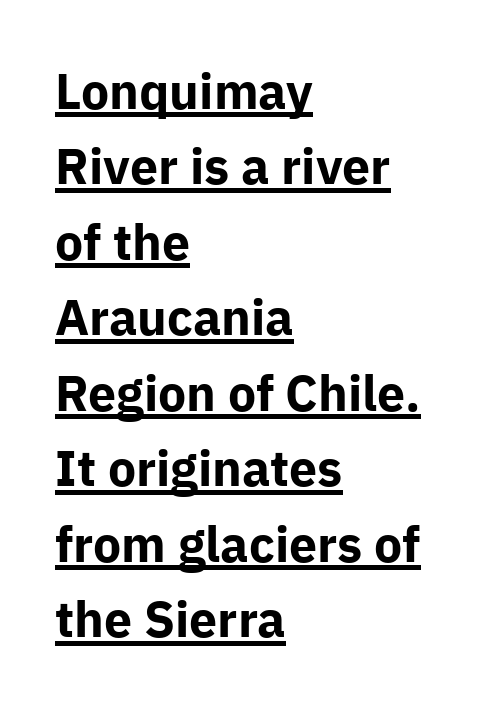
The image shows 50 px bold sans-serif type, upright; set left-aligned, normal line spacing (1.51x), normal letter spacing, underlined; low stroke contrast and a medium x-height.
